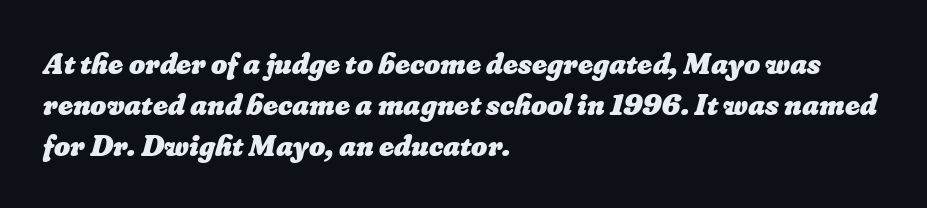
The rows are spaced the way most documents space them. This rendering features lettering with no underline. The rag falls on the right side of this text block. The sample has been set heavy, in full bold. The gaps between neighbouring characters are ordinary and unremarkable. Each letter keeps its own natural width here, so spacing adapts to shape.
